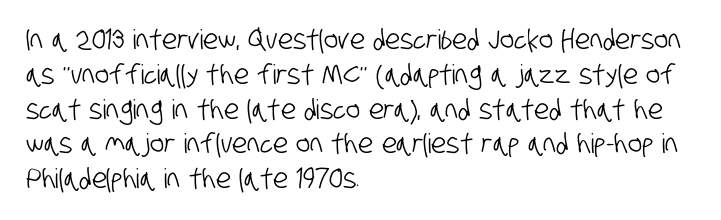
The image shows 27 px text type; set left-aligned, normal line spacing (1.29x), normal letter spacing, not underlined.
